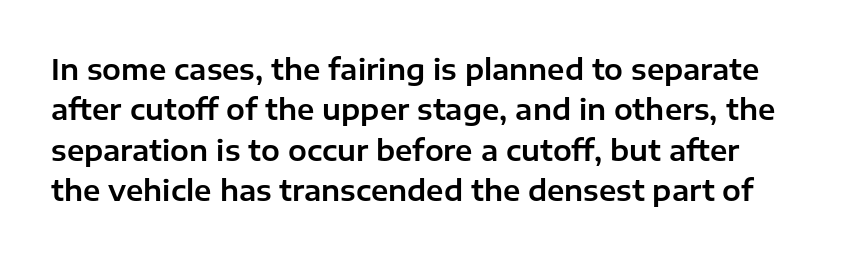
The image shows 28 px sans-serif type, upright; set normal line spacing (1.44x), normal letter spacing, not underlined; low stroke contrast and a medium x-height.
